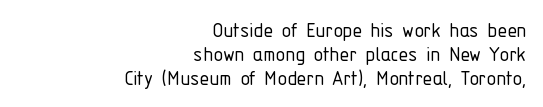
{"italic": "no", "bold": "no", "underline": "no", "align": "right", "line_spacing": "tight", "line_spacing_ratio": 0.99, "letter_spacing": "normal", "letter_spacing_em": 0.0, "glyph_px": 24}
